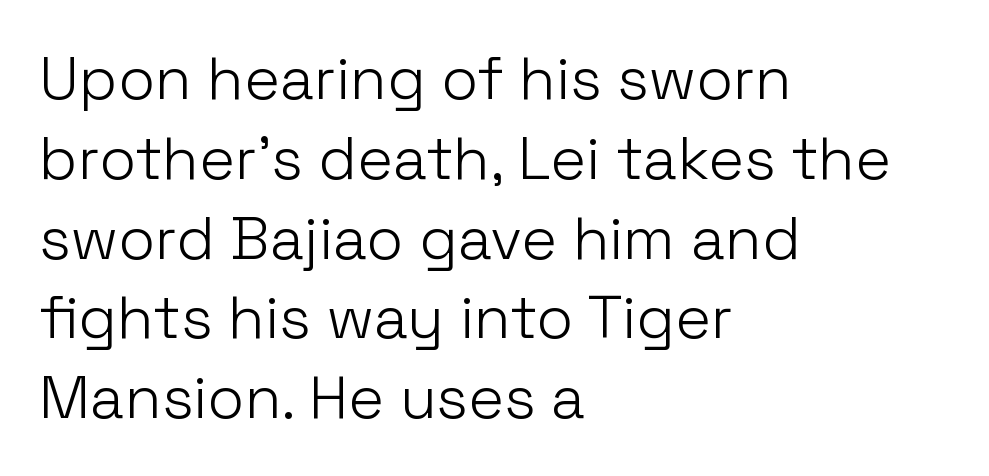
The image shows 60 px light sans-serif type, upright; set left-aligned, normal line spacing (1.33x), normal letter spacing, not underlined; low stroke contrast and a medium x-height.
